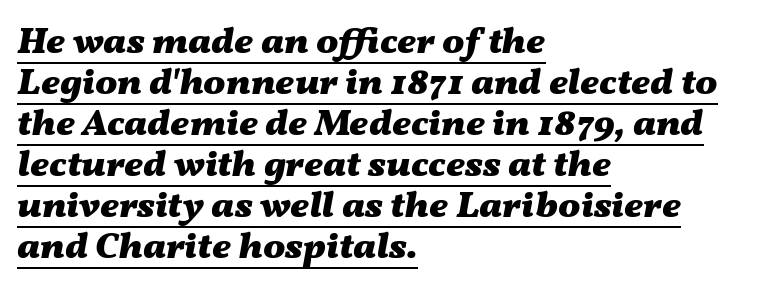
The image shows 37 px heavy, wide type, italic (leaning right); set left-aligned, tight line spacing (1.11x), normal letter spacing, underlined; medium stroke contrast and a medium x-height.
